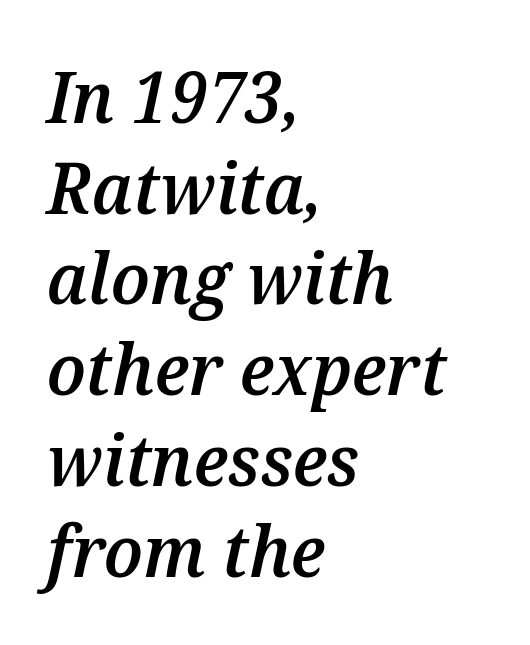
{"italic": "yes", "lean": "right", "slant_degrees": 12, "bold": "semi", "weight": "semibold", "width": "normal", "stroke_contrast": "medium", "x_height": "medium", "monospaced": "no", "underline": "no", "align": "left", "line_spacing": "normal", "line_spacing_ratio": 1.26, "letter_spacing": "normal", "letter_spacing_em": 0.0, "glyph_px": 72}
